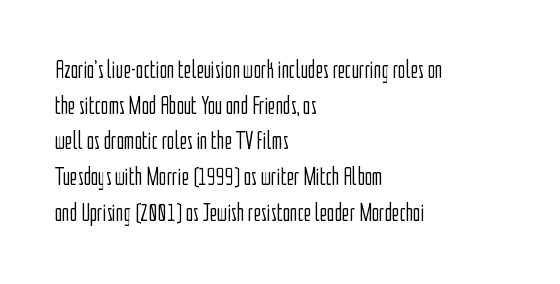
No word sits above an underline. These lines stack with their left ends in a neat column. The line-height multiplier appears to be the usual default. Ordinary non-slanted type is in use. Students, note that the glyphs here touch the page at normal intervals.
